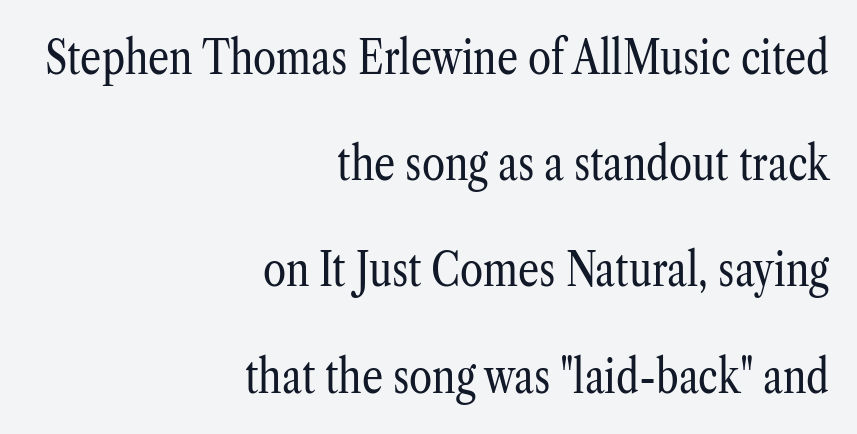
Q: Is the text bold? A: No.
Q: Is the text italic (slanted)? A: No, it is upright.
Q: Is the typeface a serif or a sans-serif typeface? A: Serif.
Q: Is the text underlined? A: No.
Q: How is the paragraph aligned? A: Right-aligned.
Q: Is the spacing between letters normal or unusually wide? A: Normal.
Q: Is the spacing between lines tight, normal or loose? A: Loose.
Q: Width (condensed, normal, or wide)? A: Condensed.
Q: Stroke contrast? A: Low.
Q: x-height? A: Medium.
Q: Monospaced? A: No.
